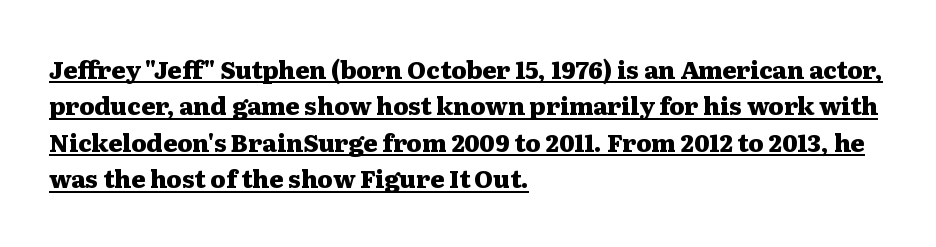
The image shows 24 px bold type, upright; set left-aligned, normal line spacing (1.52x), normal letter spacing, underlined.
